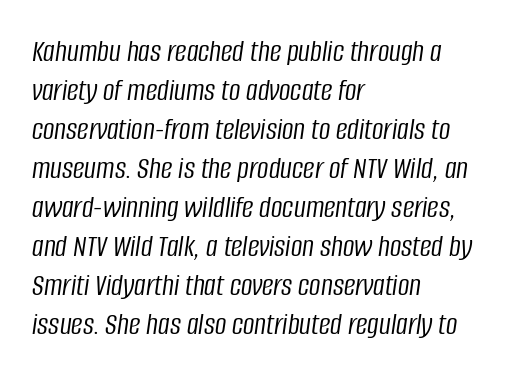
Letter spacing: default. Anything drawn beneath the words? Only blank space. Is the type slanted? Yes — the strokes lean at a clear angle. Here the designer chose a conventional face with non-uniform glyph widths. No extra ink here — the face is not bold.
